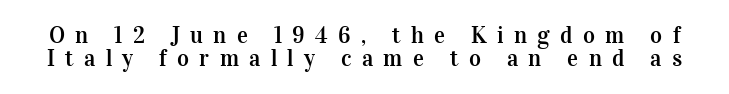
Q: Is the text italic (slanted)? A: No, it is upright.
Q: Is the text underlined? A: No.
Q: Is the spacing between letters normal or unusually wide? A: Unusually wide.
Q: Is the spacing between lines tight, normal or loose? A: Tight.
